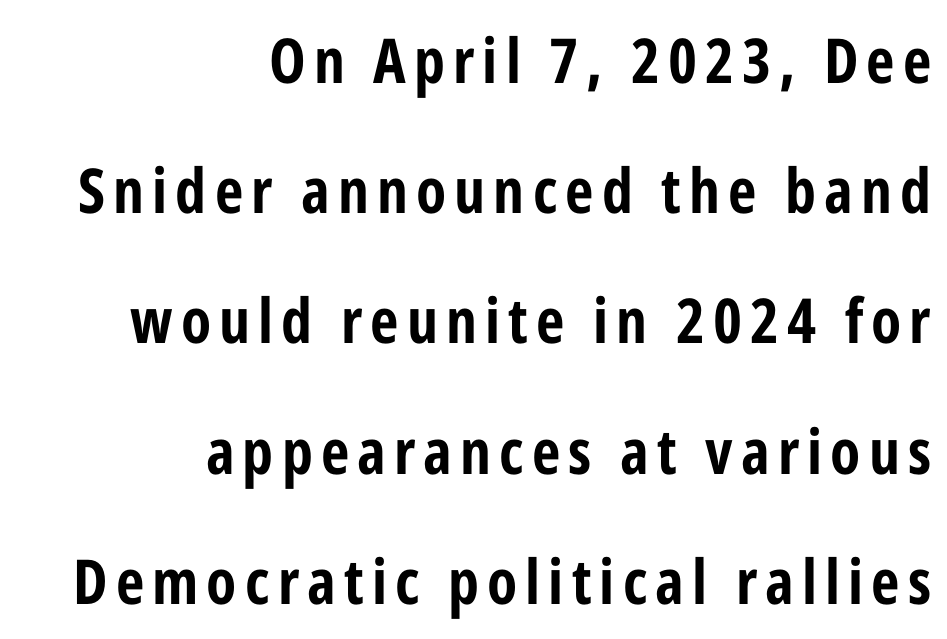
You could fit nearly another row in the gap between these rows. The axis of the letterforms is exactly vertical. Grotesque or geometric, the face here clearly has no serifs. Varying glyph widths throughout — classic text-font behaviour. The space beneath each line is pristine and unruled.
